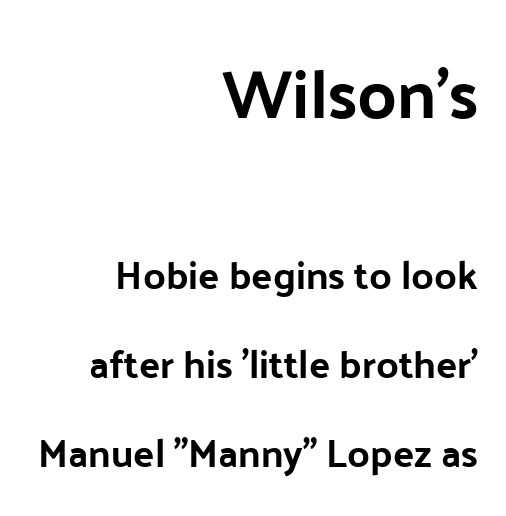
{"serif": "no", "italic": "no", "width": "normal", "stroke_contrast": "low", "x_height": "medium", "monospaced": "no", "underline": "no", "align": "right", "line_spacing": "loose", "line_spacing_ratio": 2.28, "letter_spacing": "normal", "letter_spacing_em": 0.0, "larger_block": "first", "size_ratio": 1.74, "glyph_px": 68}
